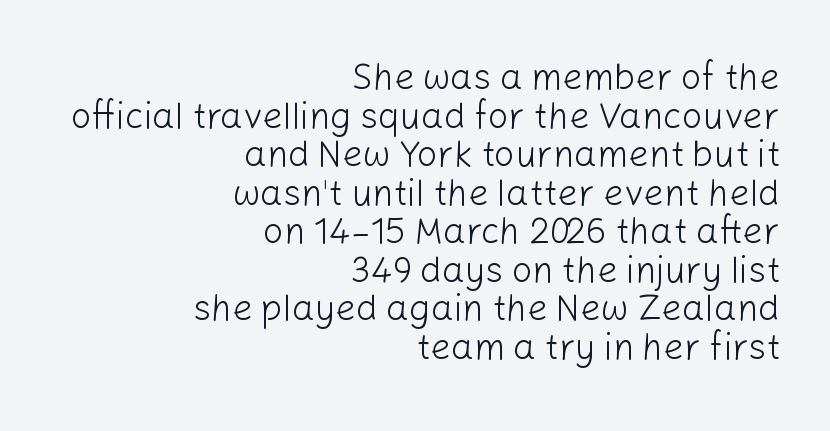
{"serif": "no", "italic": "no", "bold": "no", "weight": "light", "width": "normal", "stroke_contrast": "low", "x_height": "medium", "monospaced": "no", "underline": "no", "align": "right", "line_spacing": "tight", "line_spacing_ratio": 1.07, "letter_spacing": "normal", "letter_spacing_em": 0.0, "glyph_px": 36}
